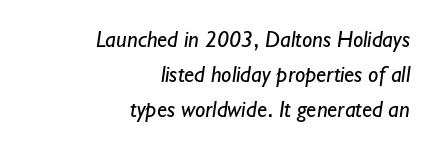
The image shows 23 px text type; set right-aligned, normal line spacing (1.52x), normal letter spacing, not underlined.
